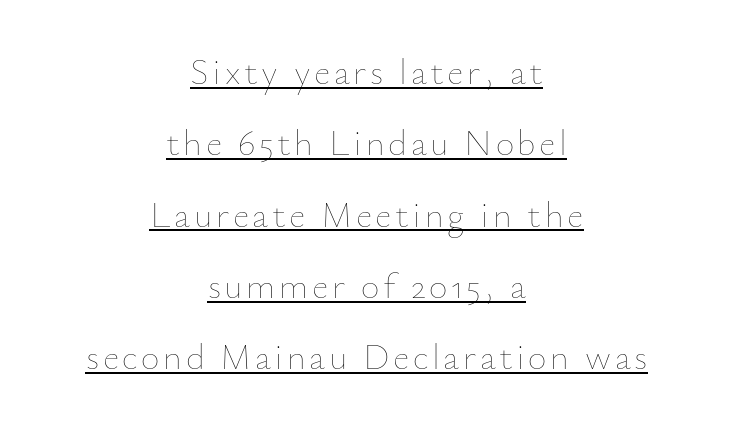
Notice the wide empty band between every row — that's loose leading. Every row of glyphs is offset so its center matches the block's center. The letters advance in unequal steps, a hallmark of proportional type. Each stroke keeps to a modest, everyday thickness or less. The typography opts for an upright posture over an oblique one. Glance below the letters and you will spot a drawn line.
